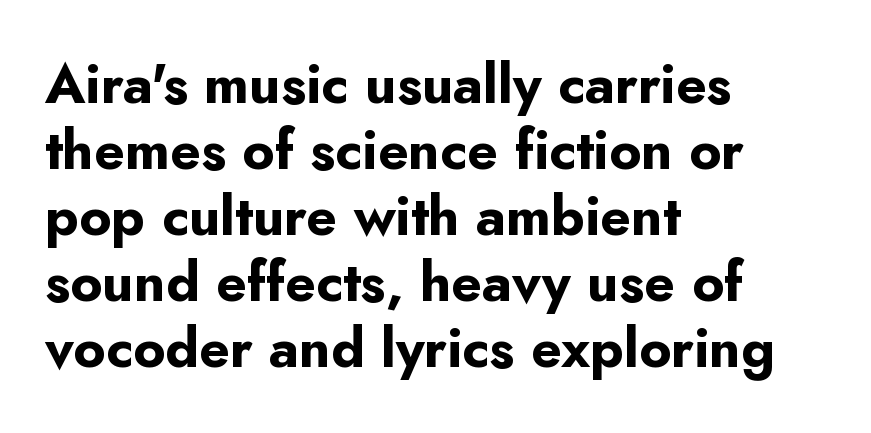
The image shows 55 px bold sans-serif type, upright; set left-aligned, line spacing 1.2x, normal letter spacing, not underlined; low stroke contrast and a small x-height.
